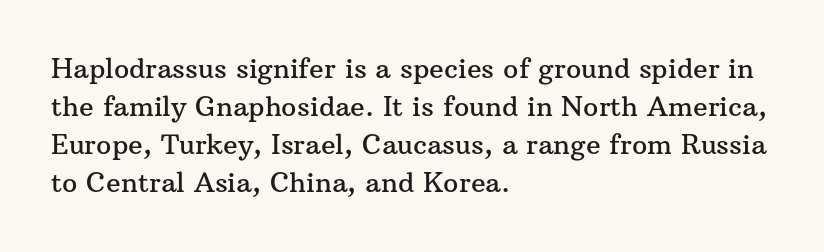
Q: Is the text italic (slanted)? A: No, it is upright.
Q: Is the text underlined? A: No.
Q: How is the paragraph aligned? A: Left-aligned.
Q: Is the spacing between letters normal or unusually wide? A: Normal.
Q: Is the spacing between lines tight, normal or loose? A: Normal.
